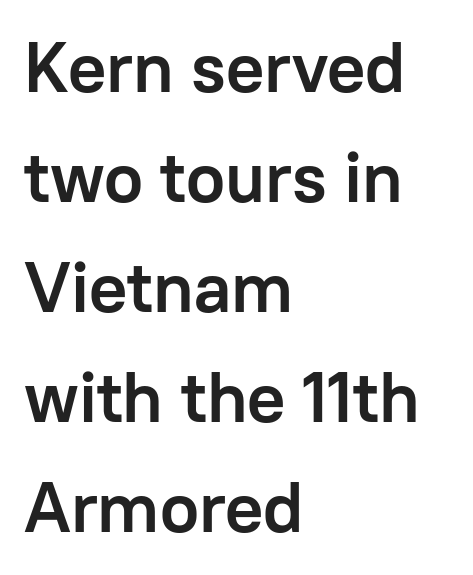
Default kerning and tracking; the words read as compact shapes. How would I describe the line gaps? Plain and ordinary. Typesetter's note: full bold, strokes at maximum text heaviness. The setting favours the left margin, as ordinary paragraphs usually do. The rendering uses natural spacing where letterforms have individual widths.
